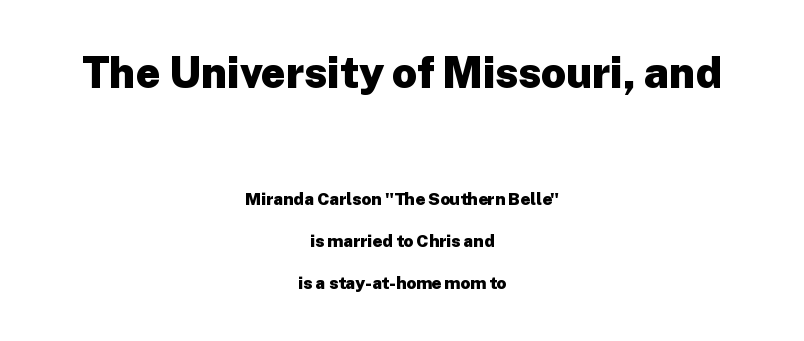
The image shows 43 px heavy sans-serif type, upright; set centered, loose line spacing (2.48x), normal letter spacing, not underlined; the first (top) block is 2.53x larger; low stroke contrast and a medium x-height.
